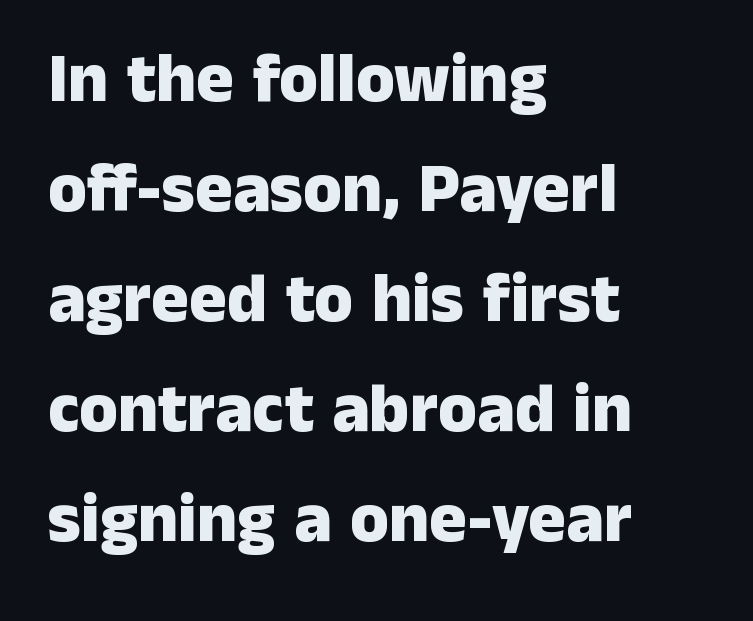
{"serif": "no", "italic": "no", "bold": "yes", "weight": "heavy", "width": "normal", "stroke_contrast": "low", "x_height": "medium", "monospaced": "no", "underline": "no", "align": "left", "line_spacing": "normal", "line_spacing_ratio": 1.57, "letter_spacing": "normal", "letter_spacing_em": 0.0, "glyph_px": 70}
